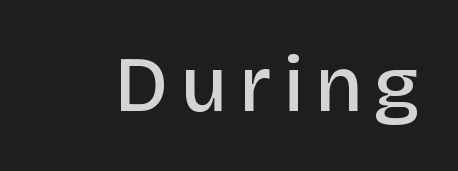
These lines were composed using upright roman letters. Think of a printed novel: that variable character pitch is what you see here. No word sits above an underline. These lines are composed in type without serifs. Stems and bowls a touch heavier than normal — semibold.
